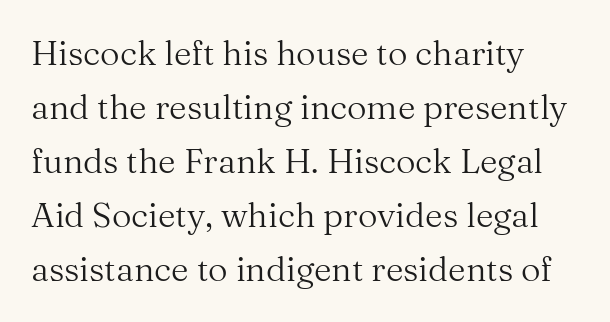
Summary of weight: not heavy and not bold. The lettering holds an erect, upright posture throughout. Descenders hang freely into open space. Evenly set lines give the paragraph a standard silhouette. The face used here is rendered with its standard letterfit. Looks like regular typesetting: each glyph gets only the width it needs.
